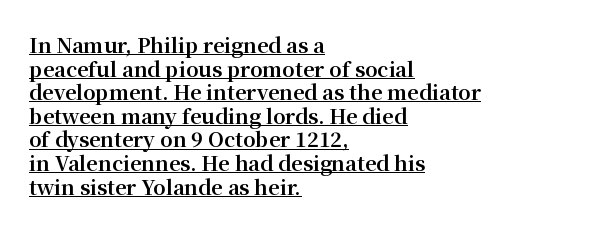
Letter spacing: default. Look at the stroke-to-counter ratio: heavy, a bold. Beneath each row of characters lies a ruled line. In terms of posture, this sample is upright.
